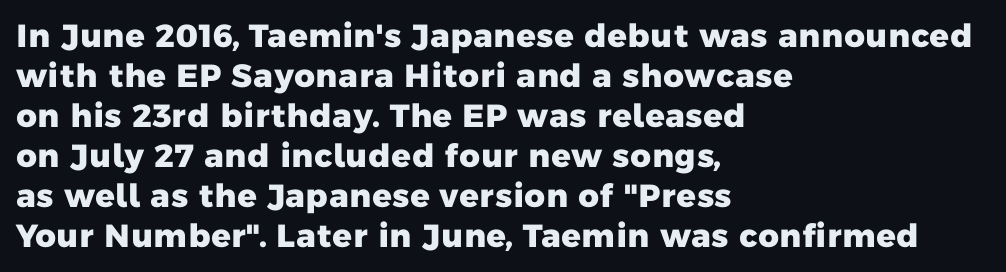
Q: Is the text bold? A: Yes.
Q: Is the typeface a serif or a sans-serif typeface? A: Sans-serif.
Q: Is the text underlined? A: No.
Q: How is the paragraph aligned? A: Left-aligned.
Q: Is the spacing between letters normal or unusually wide? A: Normal.
Q: Is the spacing between lines tight, normal or loose? A: Normal.
Q: Width (condensed, normal, or wide)? A: Normal.
Q: Stroke contrast? A: Low.
Q: x-height? A: Medium.
Q: Monospaced? A: No.
